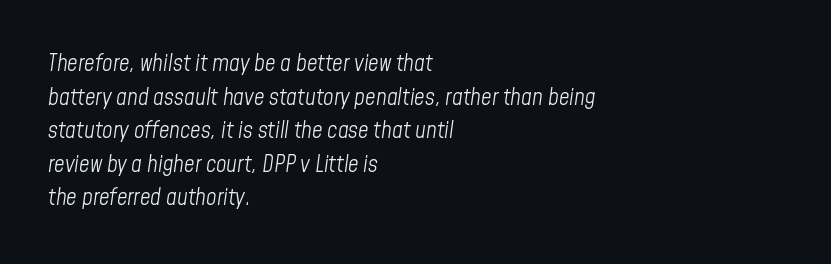
{"italic": "yes", "lean": "right", "slant_degrees": 8, "bold": "no", "underline": "no", "align": "left", "line_spacing": "normal", "line_spacing_ratio": 1.46, "letter_spacing": "normal", "letter_spacing_em": 0.0, "glyph_px": 23}
